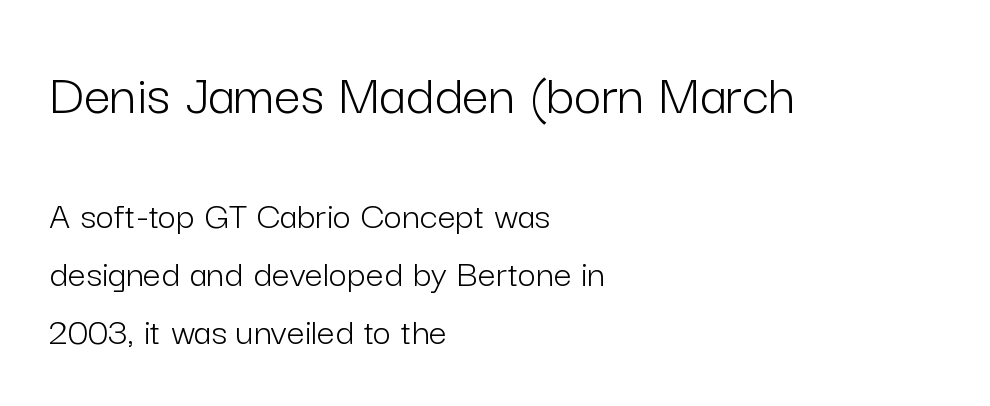
The image shows 60 px light sans-serif type, upright; set left-aligned, normal line spacing (1.46x), normal letter spacing, not underlined; the first (top) block is 1.5x larger; low stroke contrast and a medium x-height.
